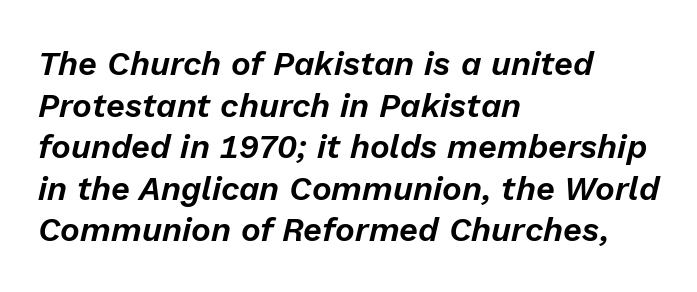
The image shows 33 px text type, italic (leaning right); set left-aligned, normal line spacing (1.26x), normal letter spacing, not underlined; low stroke contrast and a medium x-height.
